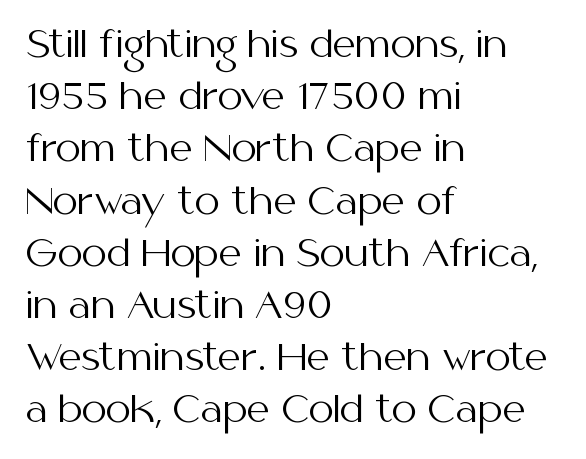
Q: Is the text bold? A: No.
Q: Is the text italic (slanted)? A: No, it is upright.
Q: Is the typeface a serif or a sans-serif typeface? A: Sans-serif.
Q: Is the text underlined? A: No.
Q: How is the paragraph aligned? A: Left-aligned.
Q: Is the spacing between letters normal or unusually wide? A: Normal.
Q: Is the spacing between lines tight, normal or loose? A: Normal.
Q: Width (condensed, normal, or wide)? A: Normal.
Q: Stroke contrast? A: Medium.
Q: x-height? A: Medium.
Q: Monospaced? A: No.
